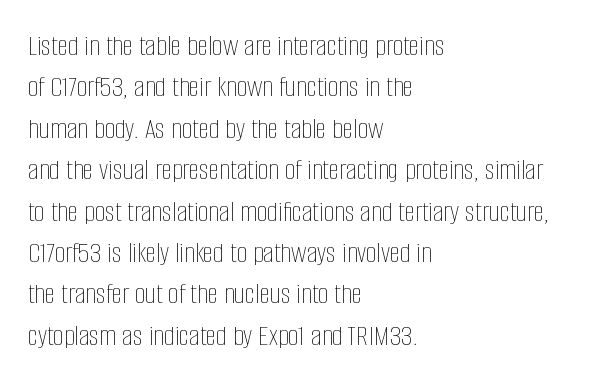
Quick note: interline space is typical. Caption: multi-line text, flush left, ragged right. Ink coverage per letter is moderate at most. Each letter keeps its own natural width here, so spacing adapts to shape. A clean baseline with only descenders dipping below it. In terms of posture, this sample is upright.
